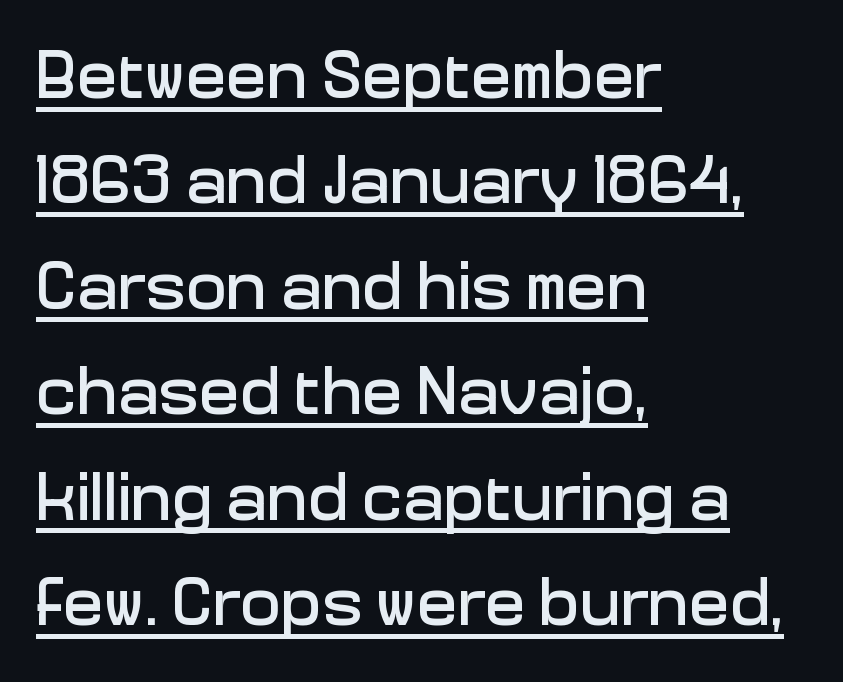
Between one letter and the next there's only the usual sliver of space. A typesetter would mark this as roman, not italic. In terms of letterform style, serifs are entirely absent. Has an underline been added? It has.
